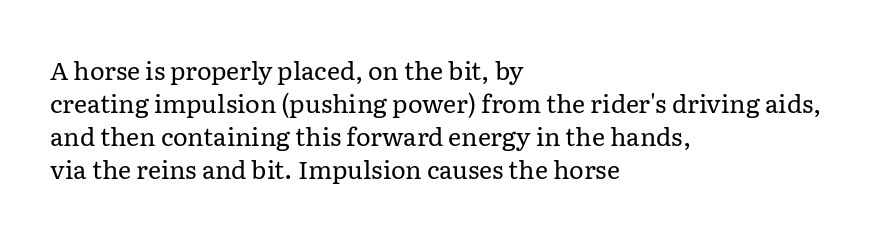
The image shows 25 px text type, upright; set left-aligned, normal line spacing (1.32x), normal letter spacing, not underlined.
